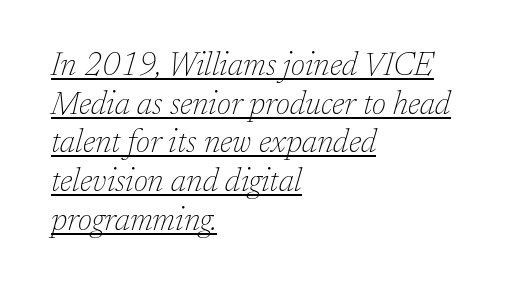
The image shows 32 px thin serif type, italic (leaning right); set left-aligned, line spacing 1.21x, normal letter spacing, underlined; low stroke contrast and a medium x-height.
